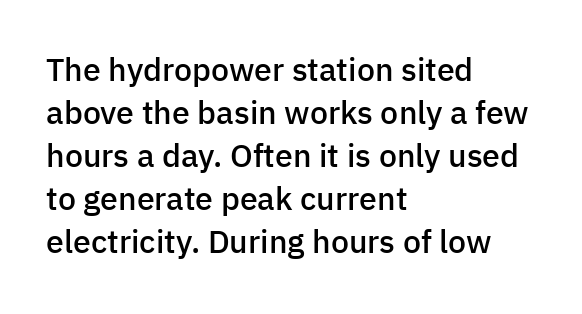
The image shows 32 px semibold sans-serif type, upright; set left-aligned, normal line spacing (1.34x), normal letter spacing, not underlined; low stroke contrast and a medium x-height.
